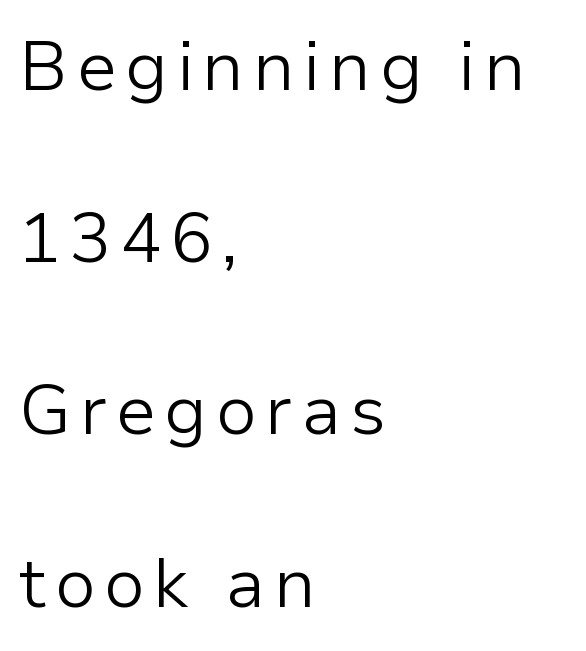
Summary of weight: not heavy and not bold. One-word summary of the alignment: left. Note the varied advance widths — an 'i' is clearly narrower than an 'm'. Honestly, the rows look like they've been pulled way apart. Rendered with straight, roman letterforms. Regarding serifs, this sample does without them.
